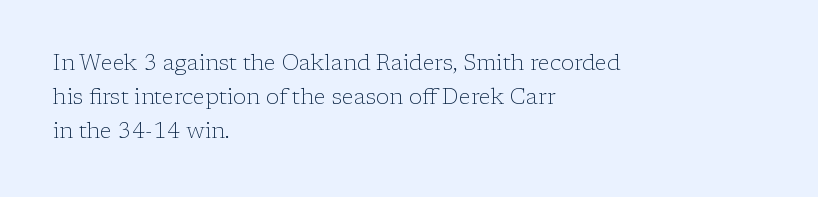
The image shows 22 px text type, upright; set left-aligned, normal line spacing (1.54x), normal letter spacing, not underlined.
